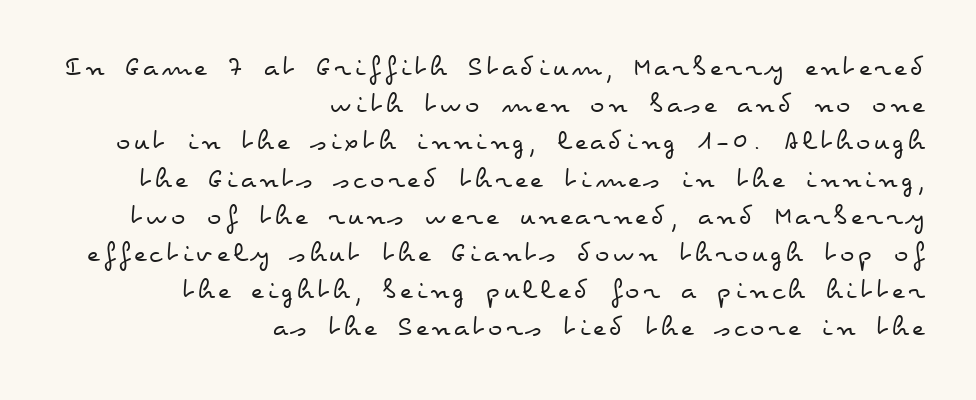
The image shows 30 px regular-weight, wide type, upright; set right-aligned, line spacing 1.24x, not underlined; low stroke contrast and a small x-height.
